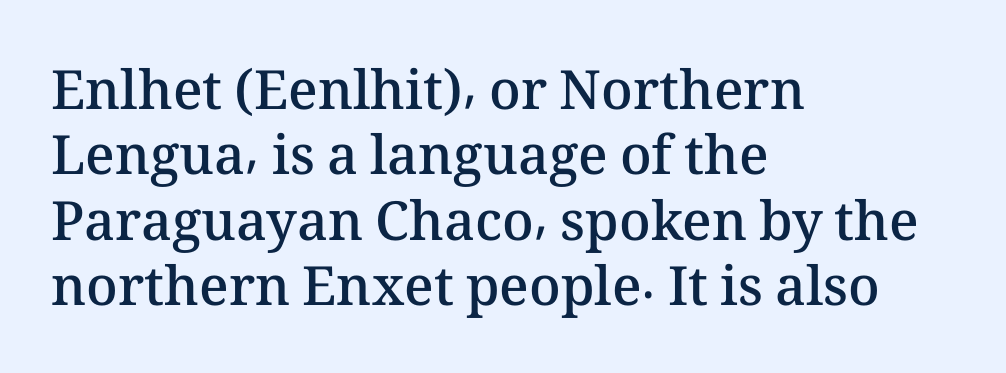
{"italic": "no", "bold": "semi", "weight": "semibold", "width": "normal", "stroke_contrast": "medium", "x_height": "medium", "monospaced": "no", "underline": "no", "align": "left", "line_spacing_ratio": 1.21, "letter_spacing": "normal", "letter_spacing_em": 0.0, "glyph_px": 54}
